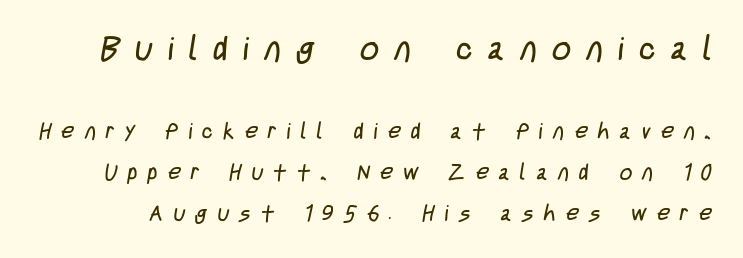
Any mark beneath the type? The region is blank. Bigger letters appear in the top chunk; the bottom chunk is reduced. Look at the tracking — it's clearly loosened, letters drifting apart. A light-to-regular cut is what we see here. The characters display no serif detailing; their extremities are plain.
